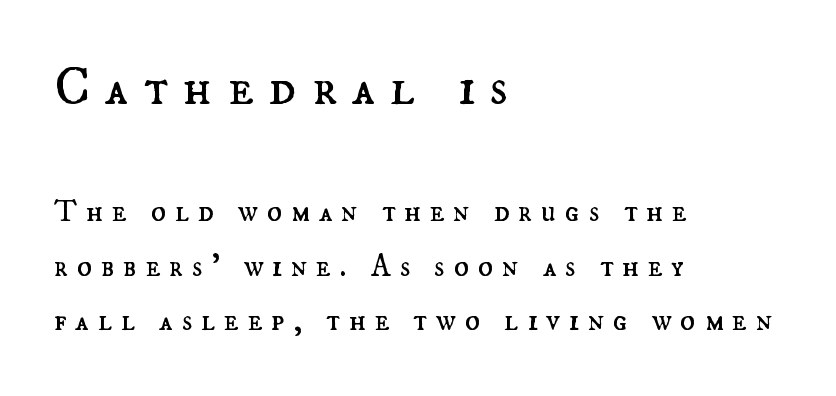
{"italic": "no", "bold": "no", "weight": "regular", "width": "normal", "stroke_contrast": "medium", "x_height": "small", "monospaced": "no", "underline": "no", "align": "left", "line_spacing_ratio": 1.76, "letter_spacing": "wide", "letter_spacing_em": 0.28, "larger_block": "first", "size_ratio": 1.74, "glyph_px": 54}
